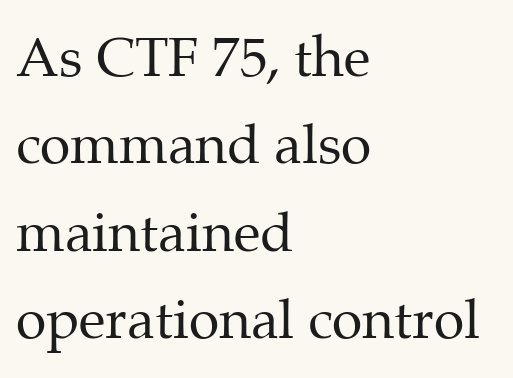
{"serif": "yes", "italic": "no", "bold": "no", "weight": "regular", "width": "normal", "stroke_contrast": "medium", "x_height": "medium", "monospaced": "no", "underline": "no", "align": "left", "line_spacing": "normal", "line_spacing_ratio": 1.59, "letter_spacing": "normal", "letter_spacing_em": 0.0, "glyph_px": 55}
